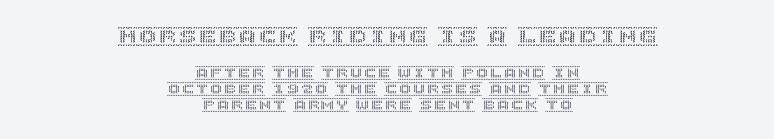
The words here are not underlined. The passage shown has conventional tracking throughout. Style check: upright. The space between consecutive lines is stingy.
